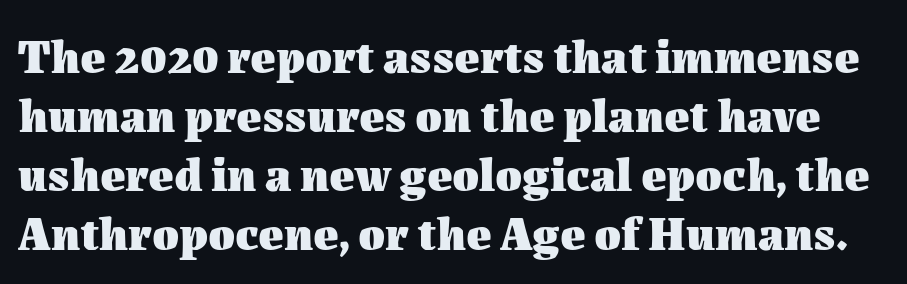
You could not count columns in this text — the font is proportionally spaced. Students, note that the glyphs here touch the page at normal intervals. Upright lettering throughout. The strip under each line holds only bare page. Students, this is bold: see how much ink each stroke carries.
